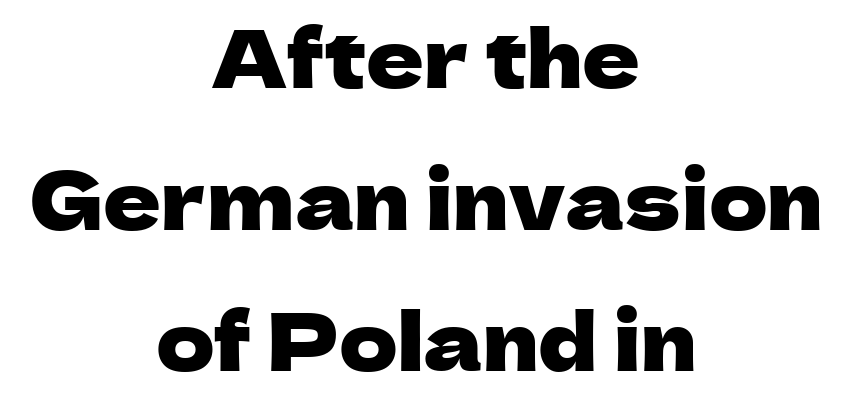
The image shows 80 px sans-serif type, upright; set centered, line spacing 1.77x, normal letter spacing, not underlined; low stroke contrast and a medium x-height.
